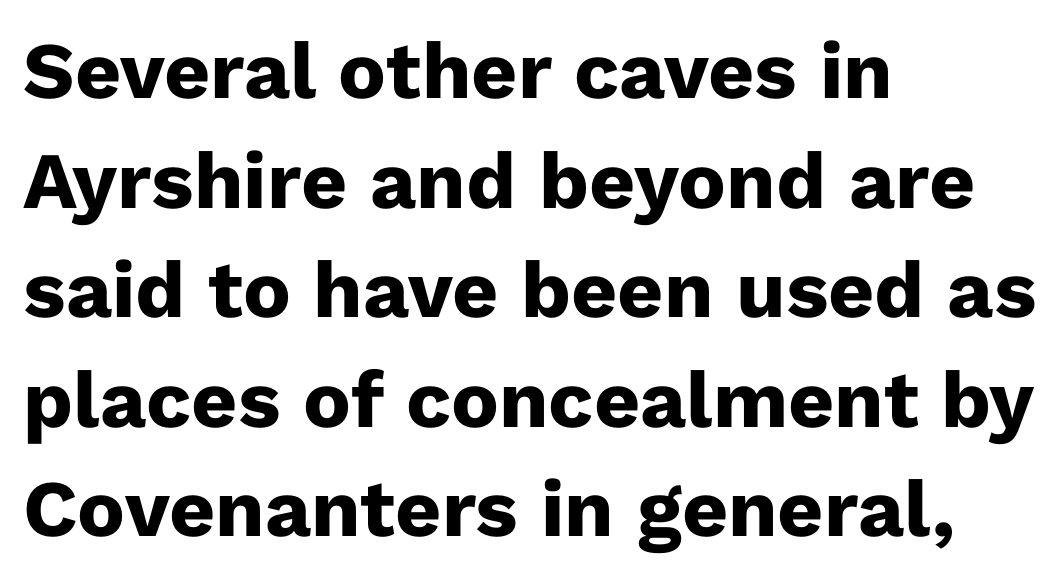
The image shows 80 px heavy sans-serif type, upright; set left-aligned, normal line spacing (1.37x), normal letter spacing, not underlined; low stroke contrast and a medium x-height.
